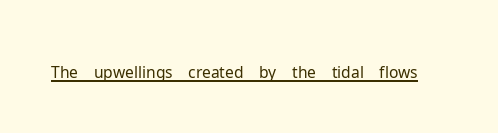
The image shows 32 px light sans-serif type, upright; set normal letter spacing, underlined; low stroke contrast and a medium x-height.
